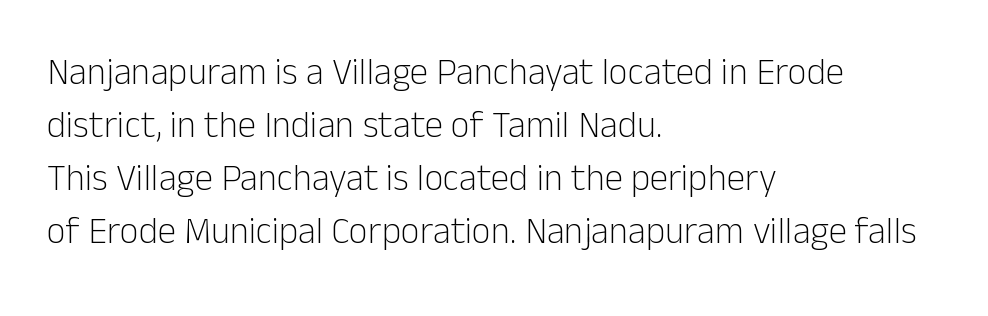
Q: Is the text bold? A: No.
Q: Is the text italic (slanted)? A: No, it is upright.
Q: Is the typeface a serif or a sans-serif typeface? A: Sans-serif.
Q: Is the text underlined? A: No.
Q: How is the paragraph aligned? A: Left-aligned.
Q: Is the spacing between letters normal or unusually wide? A: Normal.
Q: Is the spacing between lines tight, normal or loose? A: Normal.
Q: Width (condensed, normal, or wide)? A: Normal.
Q: Stroke contrast? A: Low.
Q: x-height? A: Medium.
Q: Monospaced? A: No.
